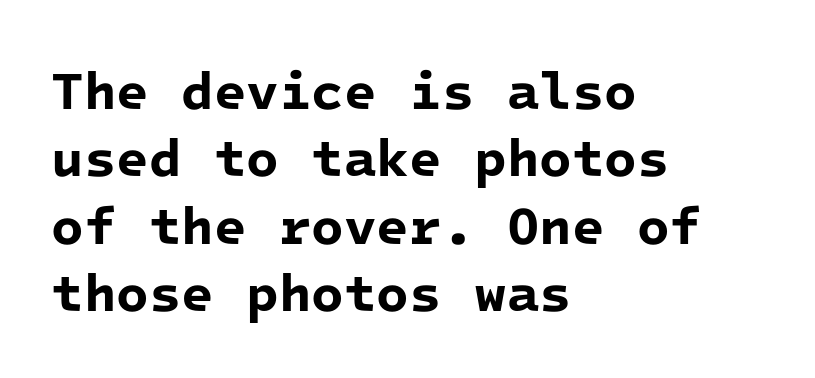
The face used here has the dense, thick strokes of a bold. Words appear dense and cohesive because spacing is normal. The letters march in equal steps, a hallmark of fixed-pitch type. Reading down the block, your eye returns to a fixed left position each line. The type family on display is of the sans-serif kind.
